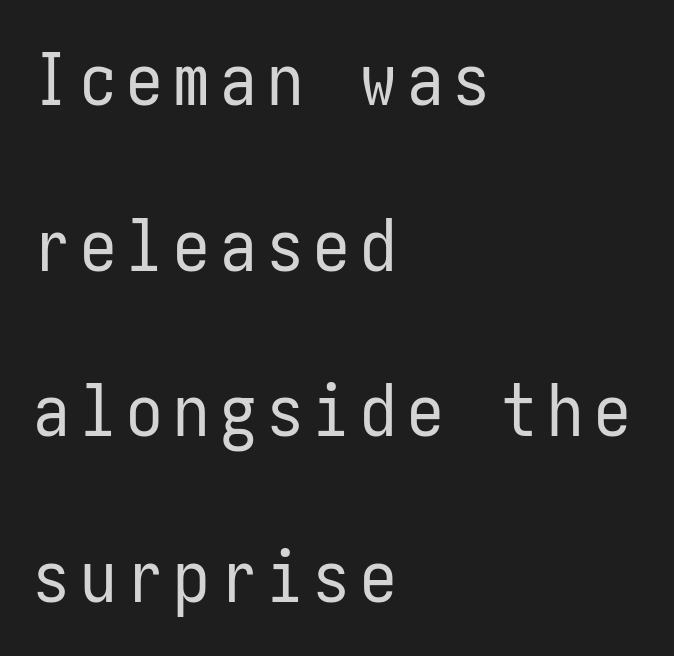
Q: Is the text bold? A: No.
Q: Is the text italic (slanted)? A: No, it is upright.
Q: Is the typeface a serif or a sans-serif typeface? A: Sans-serif.
Q: Is the text underlined? A: No.
Q: How is the paragraph aligned? A: Left-aligned.
Q: Is the spacing between lines tight, normal or loose? A: Loose.
Q: Width (condensed, normal, or wide)? A: Condensed.
Q: Stroke contrast? A: Low.
Q: x-height? A: Medium.
